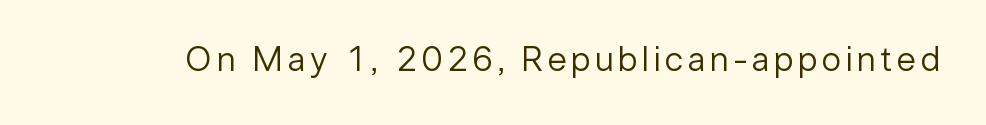
Q: Is the text bold? A: No.
Q: Is the text italic (slanted)? A: No, it is upright.
Q: Is the typeface a serif or a sans-serif typeface? A: Sans-serif.
Q: Is the text underlined? A: No.
Q: Width (condensed, normal, or wide)? A: Normal.
Q: Stroke contrast? A: Low.
Q: x-height? A: Medium.
Q: Monospaced? A: No.
